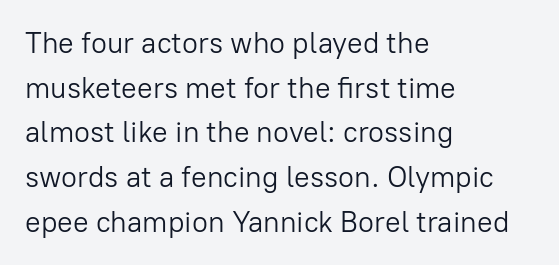
Q: Is the text bold? A: No.
Q: Is the text italic (slanted)? A: No, it is upright.
Q: Is the typeface a serif or a sans-serif typeface? A: Sans-serif.
Q: Is the text underlined? A: No.
Q: How is the paragraph aligned? A: Left-aligned.
Q: Is the spacing between letters normal or unusually wide? A: Normal.
Q: Is the spacing between lines tight, normal or loose? A: Normal.
Q: Width (condensed, normal, or wide)? A: Normal.
Q: Stroke contrast? A: Low.
Q: x-height? A: Medium.
Q: Monospaced? A: No.
